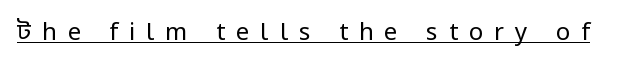
When letters stand straight like this, we call the style roman or upright. The face used here appears with an underline applied. Substantial extra tracking has been applied to these lines. Heft: none added — not bold.
